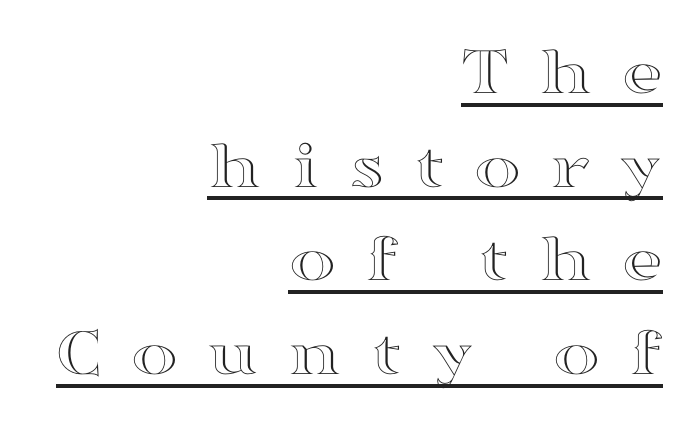
{"italic": "no", "width": "wide", "x_height": "medium", "monospaced": "no", "underline": "yes", "align": "right", "line_spacing": "normal", "line_spacing_ratio": 1.32, "letter_spacing": "wide", "letter_spacing_em": 0.4, "glyph_px": 71}
